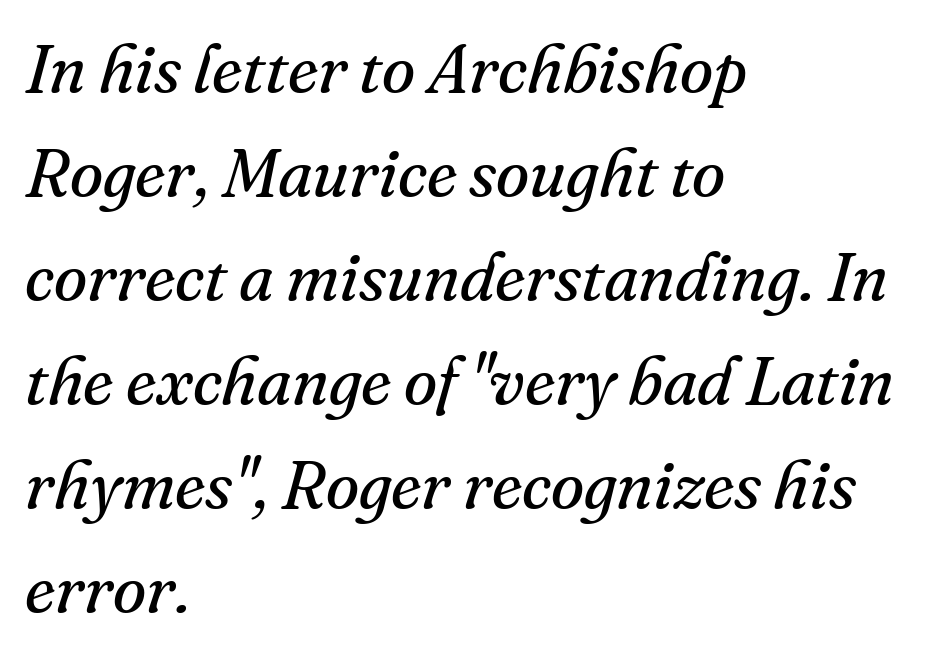
The image shows 68 px regular-weight serif type, italic (leaning right); set left-aligned, normal line spacing (1.53x), normal letter spacing, not underlined; medium stroke contrast and a small x-height.
